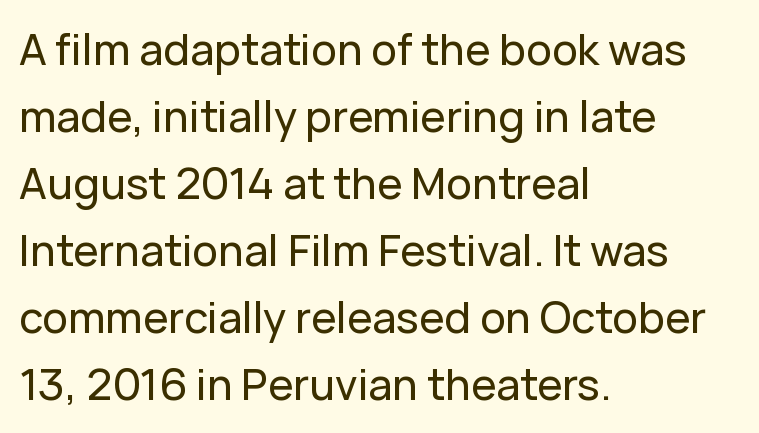
{"serif": "no", "italic": "no", "width": "normal", "stroke_contrast": "low", "x_height": "medium", "monospaced": "no", "underline": "no", "align": "left", "line_spacing": "normal", "line_spacing_ratio": 1.56, "letter_spacing": "normal", "letter_spacing_em": 0.0, "glyph_px": 43}
